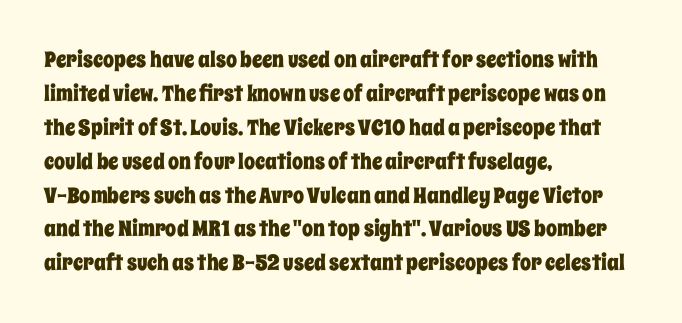
The image shows 22 px text type, upright; set left-aligned, normal line spacing (1.54x), normal letter spacing, not underlined.
